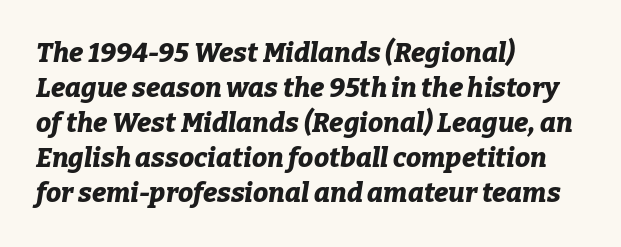
Q: Is the text bold? A: Yes.
Q: Is the text italic (slanted)? A: Yes, it leans right by about 9 degrees.
Q: Is the text underlined? A: No.
Q: How is the paragraph aligned? A: Left-aligned.
Q: Is the spacing between letters normal or unusually wide? A: Normal.
Q: Is the spacing between lines tight, normal or loose? A: Normal.
